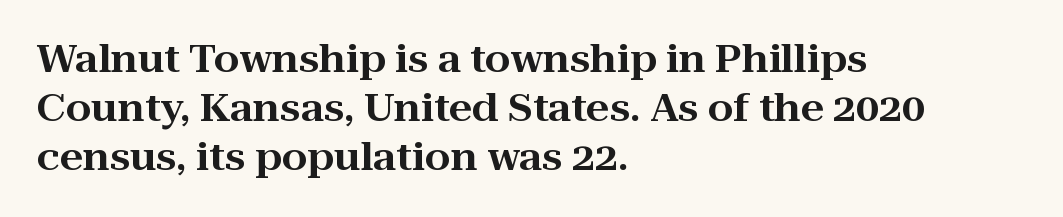
Rule under the text: the space is simply empty. What stands out about the letter spacing? Nothing — it is the standard amount. Little horizontal feet cap the strokes, marking this as serif type. Horizontal bands of white between lines are of average thickness. Is this a fixed-width face? No — the glyphs have proportional, varying widths.
